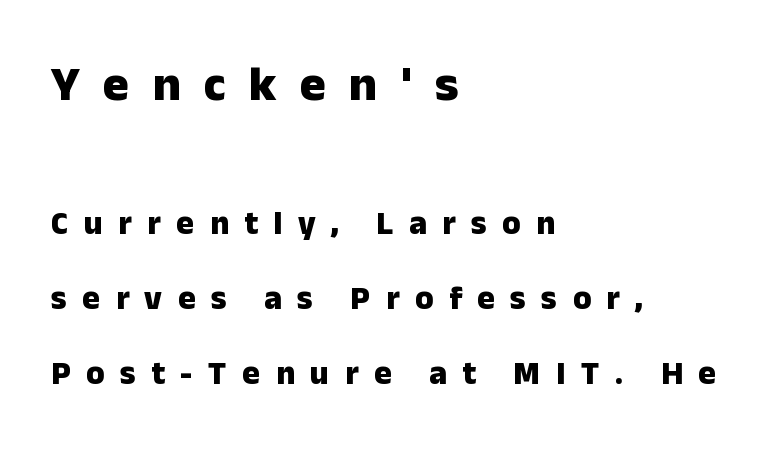
{"serif": "no", "italic": "no", "bold": "yes", "weight": "heavy", "width": "normal", "stroke_contrast": "low", "x_height": "medium", "monospaced": "no", "underline": "no", "align": "left", "line_spacing": "loose", "line_spacing_ratio": 2.27, "letter_spacing": "wide", "letter_spacing_em": 0.47, "larger_block": "first", "size_ratio": 1.48, "glyph_px": 49}
